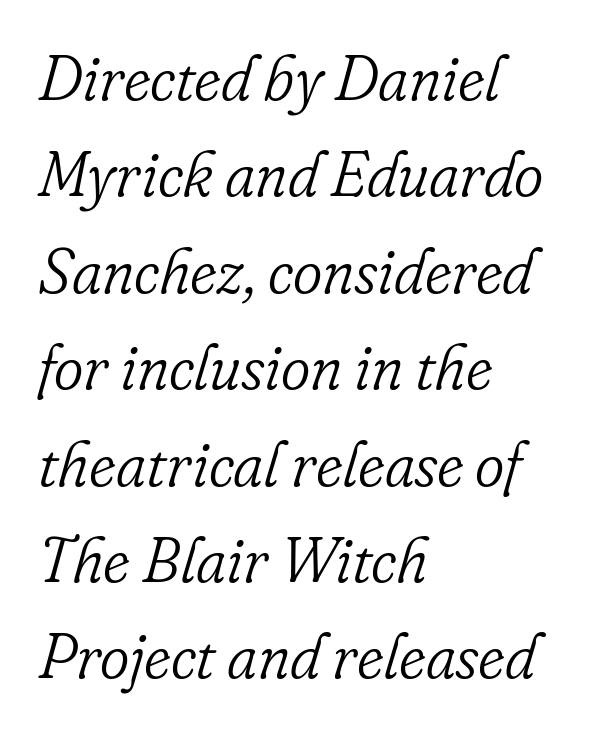
The image shows 63 px light serif type, italic (leaning right); set left-aligned, normal line spacing (1.53x), normal letter spacing, not underlined; low stroke contrast and a small x-height.
